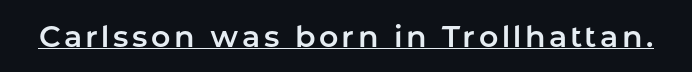
Do the characters align in a grid? No, the font is proportional. This is roman type, the default non-slanted kind. This rendering employs a face without finishing strokes, i.e., a sans-serif. The specimen includes a rule beneath the text block's lines.
